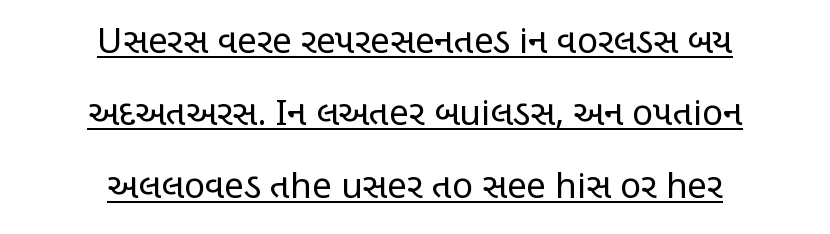
The image shows 35 px regular-weight, condensed sans-serif type, upright; set centered, loose line spacing (2.07x), normal letter spacing, underlined; low stroke contrast and a large x-height.
